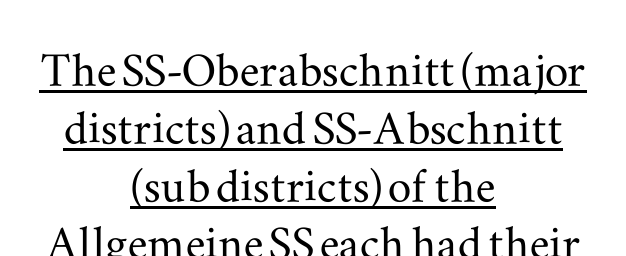
Q: Is the text italic (slanted)? A: No, it is upright.
Q: Is the typeface a serif or a sans-serif typeface? A: Serif.
Q: Is the text underlined? A: Yes.
Q: How is the paragraph aligned? A: Centered.
Q: Is the spacing between letters normal or unusually wide? A: Normal.
Q: Is the spacing between lines tight, normal or loose? A: Tight.
Q: Width (condensed, normal, or wide)? A: Wide.
Q: Stroke contrast? A: Medium.
Q: x-height? A: Small.
Q: Monospaced? A: No.
